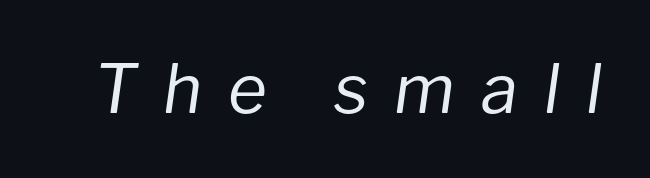
Q: Is the text bold? A: No.
Q: Is the text italic (slanted)? A: Yes, it leans right by about 8 degrees.
Q: Is the text underlined? A: No.
Q: Is the spacing between letters normal or unusually wide? A: Unusually wide.
Q: Width (condensed, normal, or wide)? A: Normal.
Q: Stroke contrast? A: Low.
Q: x-height? A: Medium.
Q: Monospaced? A: No.
